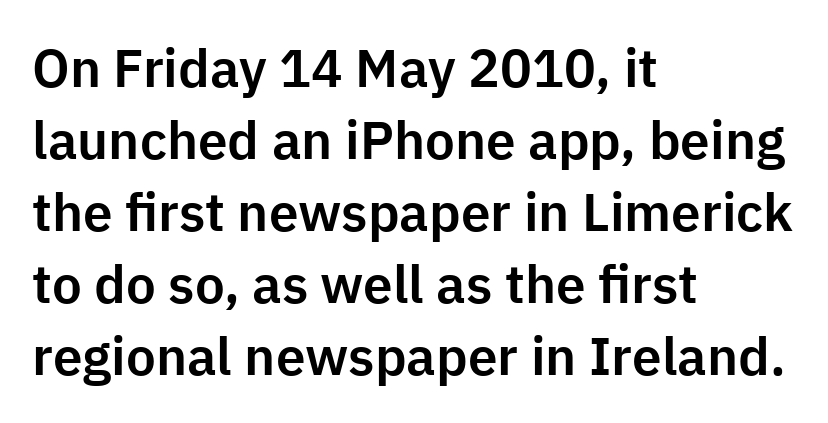
The foot of each line stays bare and open. A typesetter would call this proportional, since set widths differ per character. Does the leading feel generous? No, just average. Which margin do the lines hug? The left one — the right edge is uneven. The horizontal fit of the characters is conventional and even.
